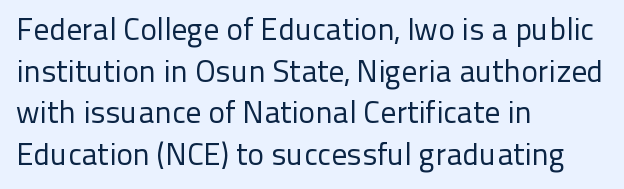
Q: Is the text bold? A: No.
Q: Is the text italic (slanted)? A: No, it is upright.
Q: Is the typeface a serif or a sans-serif typeface? A: Sans-serif.
Q: Is the text underlined? A: No.
Q: How is the paragraph aligned? A: Left-aligned.
Q: Is the spacing between letters normal or unusually wide? A: Normal.
Q: Is the spacing between lines tight, normal or loose? A: Normal.
Q: Width (condensed, normal, or wide)? A: Normal.
Q: Stroke contrast? A: Low.
Q: x-height? A: Medium.
Q: Monospaced? A: No.
